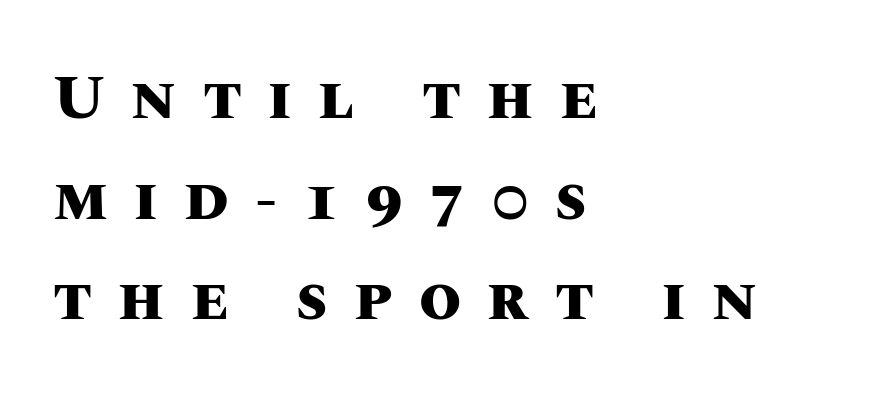
The image shows 61 px heavy type, upright; set left-aligned, normal line spacing (1.65x), unusually wide letter spacing (+0.43 em), not underlined; medium stroke contrast and a large x-height.
